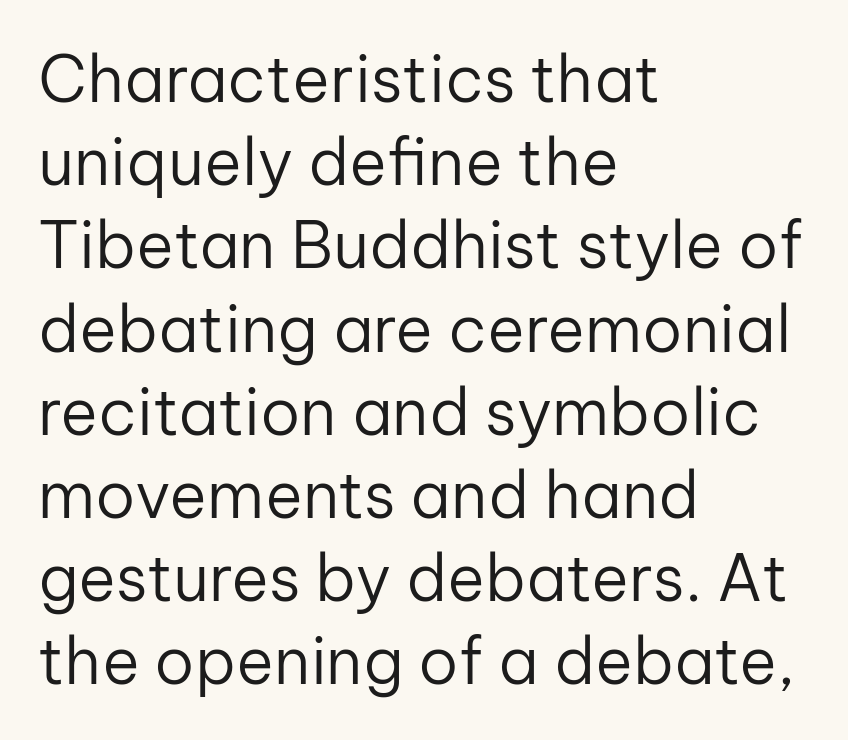
{"serif": "no", "italic": "no", "bold": "no", "weight": "regular", "width": "normal", "stroke_contrast": "low", "x_height": "medium", "monospaced": "no", "underline": "no", "align": "left", "line_spacing": "normal", "line_spacing_ratio": 1.3, "letter_spacing": "normal", "letter_spacing_em": 0.0, "glyph_px": 64}
